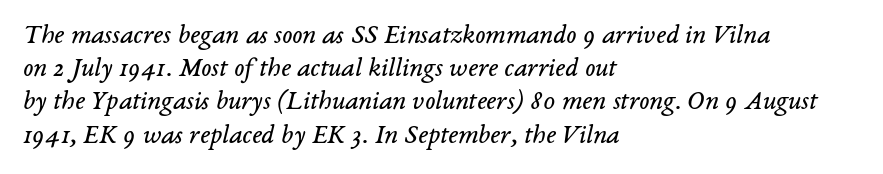
{"italic": "yes", "lean": "right", "slant_degrees": 14, "bold": "no", "underline": "no", "align": "left", "line_spacing_ratio": 1.23, "letter_spacing": "normal", "letter_spacing_em": 0.0, "glyph_px": 27}
